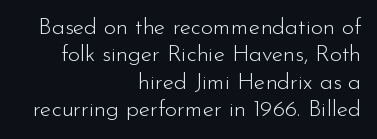
{"italic": "no", "bold": "no", "underline": "no", "align": "right", "line_spacing_ratio": 1.19, "letter_spacing": "normal", "letter_spacing_em": 0.0, "glyph_px": 23}
